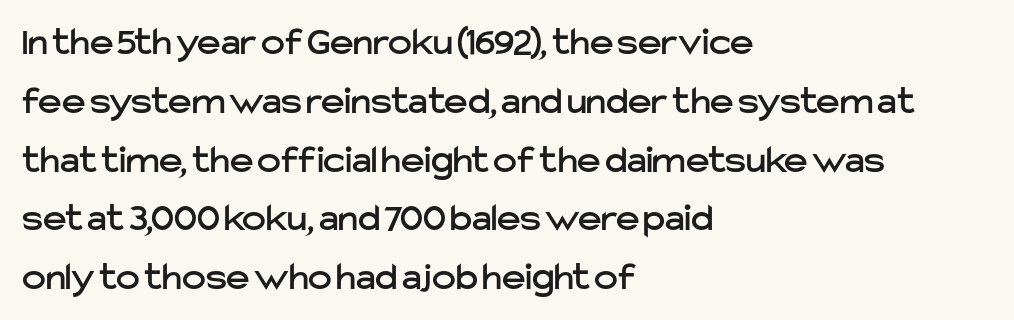
{"serif": "no", "italic": "no", "width": "normal", "stroke_contrast": "low", "x_height": "medium", "monospaced": "no", "underline": "no", "align": "left", "line_spacing": "normal", "line_spacing_ratio": 1.47, "letter_spacing": "normal", "letter_spacing_em": 0.0, "glyph_px": 40}
